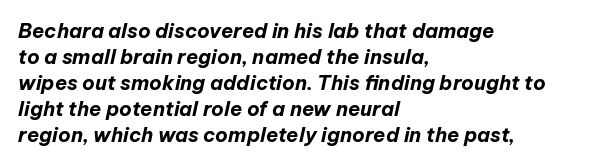
The image shows 20 px bold type, italic (leaning right); set left-aligned, normal line spacing (1.3x), normal letter spacing, not underlined.
